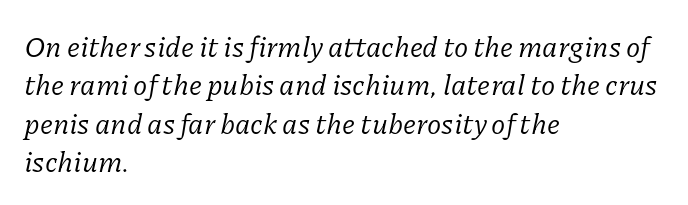
You could call the tracking neutral — neither tight nor loose. Character widths vary here, with narrow letters taking less room than wide ones. The zone under the glyphs is completely vacant. The font is comparable to plain body text, perhaps lighter. The designer left line spacing at the default. Is this a sans? No — the strokes have serifs.
